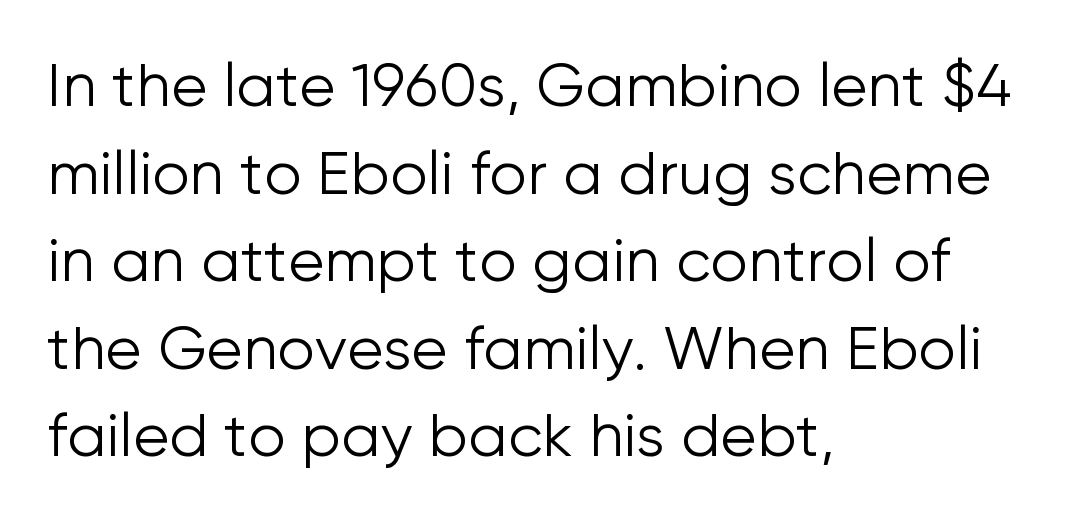
Compared with typical body copy, the letter spacing here is the same. Posture: upright roman. These lines are composed in type without serifs. The words here are not underlined.
